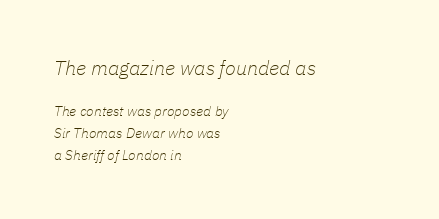
Q: Is the text bold? A: No.
Q: Is the text italic (slanted)? A: Yes, it leans right by about 11 degrees.
Q: Is the text underlined? A: No.
Q: How is the paragraph aligned? A: Left-aligned.
Q: Is the spacing between letters normal or unusually wide? A: Normal.
Q: Is the spacing between lines tight, normal or loose? A: Normal.
Q: Which block of text is set in a larger size, the first (top) or the second (bottom)? A: The first (top) one.
